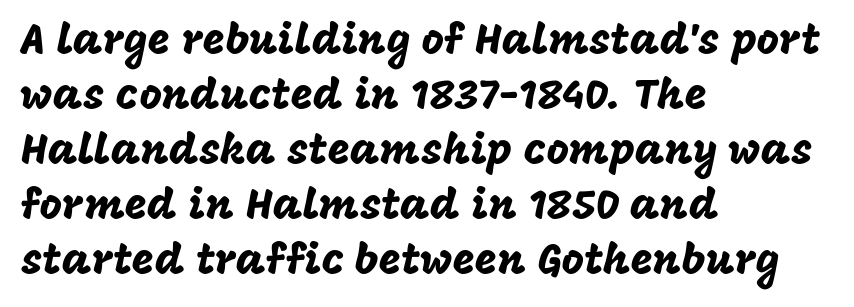
The image shows 43 px sans-serif type; set left-aligned, normal line spacing (1.28x), normal letter spacing, not underlined; low stroke contrast and a large x-height.
